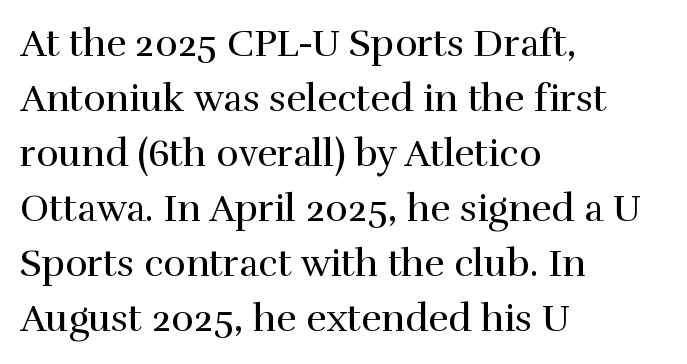
Q: Is the text bold? A: No.
Q: Is the text italic (slanted)? A: No, it is upright.
Q: Is the typeface a serif or a sans-serif typeface? A: Serif.
Q: Is the text underlined? A: No.
Q: How is the paragraph aligned? A: Left-aligned.
Q: Is the spacing between letters normal or unusually wide? A: Normal.
Q: Is the spacing between lines tight, normal or loose? A: Normal.
Q: Width (condensed, normal, or wide)? A: Normal.
Q: x-height? A: Medium.
Q: Monospaced? A: No.
